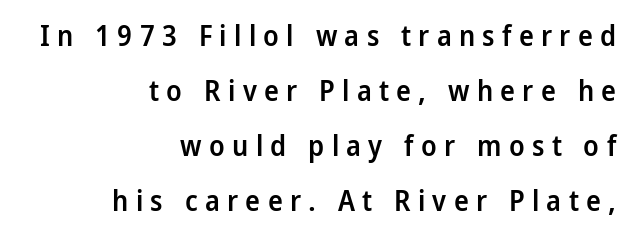
How would I describe the line gaps? Wide and relaxed. A sans-serif font was chosen for this passage. The sample has been set in demibold, a notch under bold. This is roman type, the default non-slanted kind.
